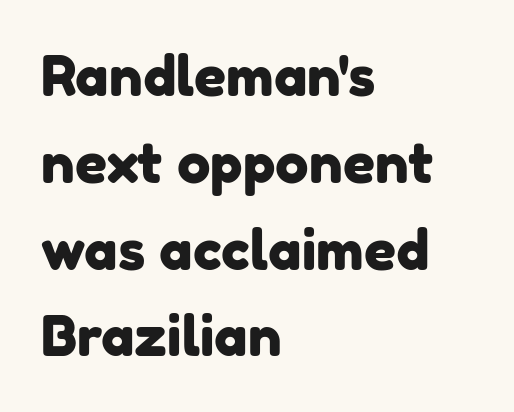
Q: Is the typeface a serif or a sans-serif typeface? A: Sans-serif.
Q: Is the text underlined? A: No.
Q: How is the paragraph aligned? A: Left-aligned.
Q: Is the spacing between letters normal or unusually wide? A: Normal.
Q: Is the spacing between lines tight, normal or loose? A: Normal.
Q: Width (condensed, normal, or wide)? A: Normal.
Q: Stroke contrast? A: Low.
Q: x-height? A: Medium.
Q: Monospaced? A: No.
